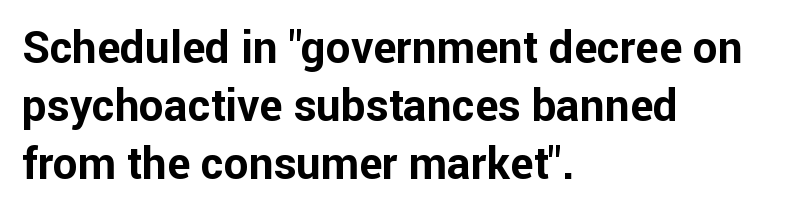
Do the letters lean? They stand straight. Think of a printed novel: that variable character pitch is what you see here. The line texture is even and compact thanks to regular tracking. Is there much room between lines? A standard amount, neither cramped nor airy. Horizontally, the lines are justified to the leading edge only. Is the type bold? Yes — the strokes are clearly thick and heavy.
